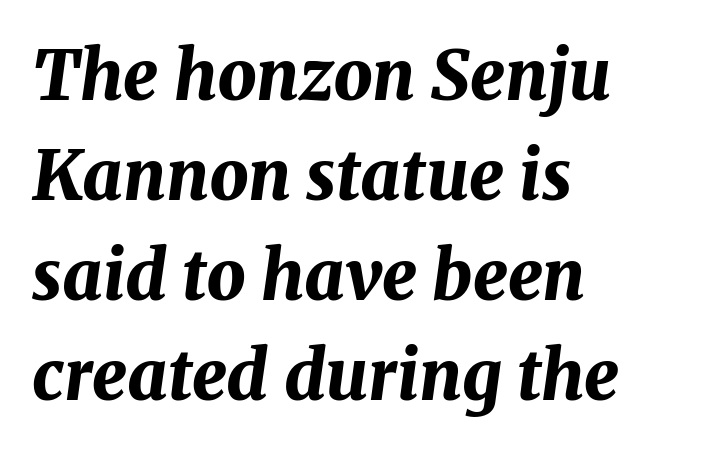
{"italic": "yes", "lean": "right", "slant_degrees": 8, "bold": "yes", "weight": "bold", "width": "normal", "stroke_contrast": "medium", "x_height": "medium", "monospaced": "no", "underline": "no", "align": "left", "line_spacing": "normal", "line_spacing_ratio": 1.45, "letter_spacing": "normal", "letter_spacing_em": 0.0, "glyph_px": 69}
